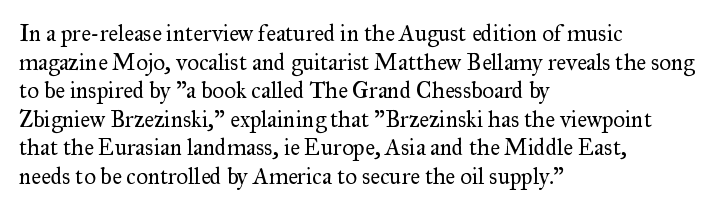
Q: Is the text bold? A: No.
Q: Is the text italic (slanted)? A: No, it is upright.
Q: Is the text underlined? A: No.
Q: How is the paragraph aligned? A: Left-aligned.
Q: Is the spacing between letters normal or unusually wide? A: Normal.
